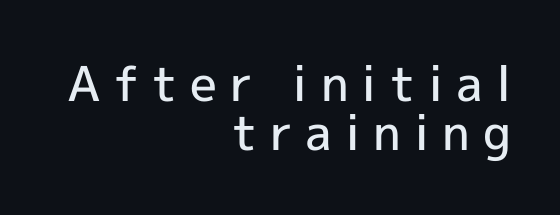
The image shows 48 px semibold sans-serif type, upright; set right-aligned, tight line spacing (1.02x), unusually wide letter spacing (+0.27 em), not underlined; a medium x-height.
